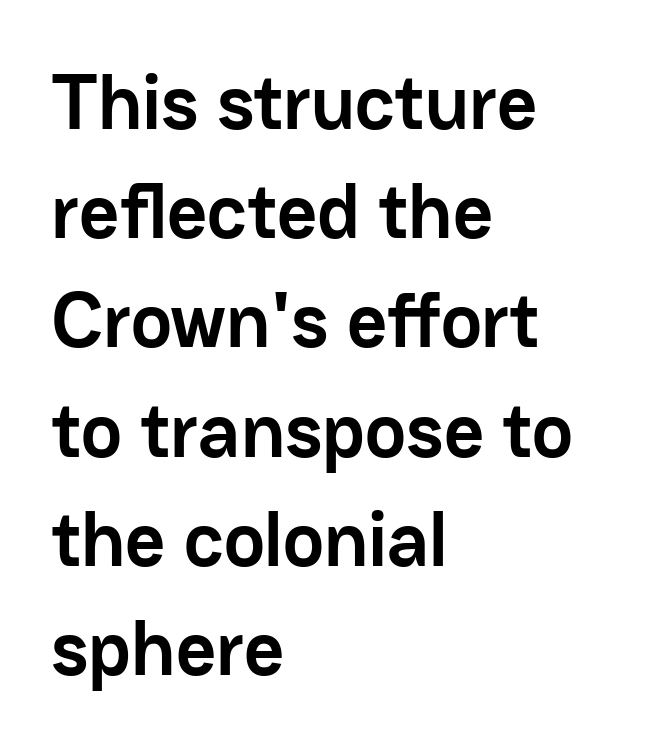
The image shows 78 px semibold sans-serif type, upright; set left-aligned, normal line spacing (1.4x), normal letter spacing, not underlined; low stroke contrast and a medium x-height.
